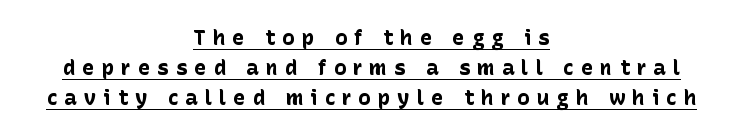
{"italic": "no", "bold": "yes", "underline": "yes", "align": "center", "line_spacing": "normal", "line_spacing_ratio": 1.42, "letter_spacing": "wide", "letter_spacing_em": 0.33, "glyph_px": 21}
